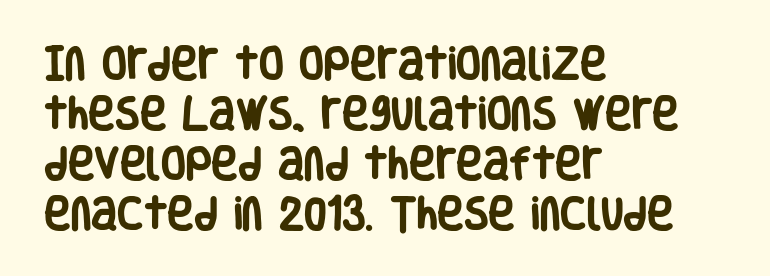
{"serif": "no", "italic": "no", "bold": "yes", "weight": "heavy", "width": "condensed", "stroke_contrast": "low", "x_height": "large", "monospaced": "no", "underline": "no", "align": "left", "line_spacing": "normal", "line_spacing_ratio": 1.39, "letter_spacing": "normal", "letter_spacing_em": 0.0, "glyph_px": 36}
